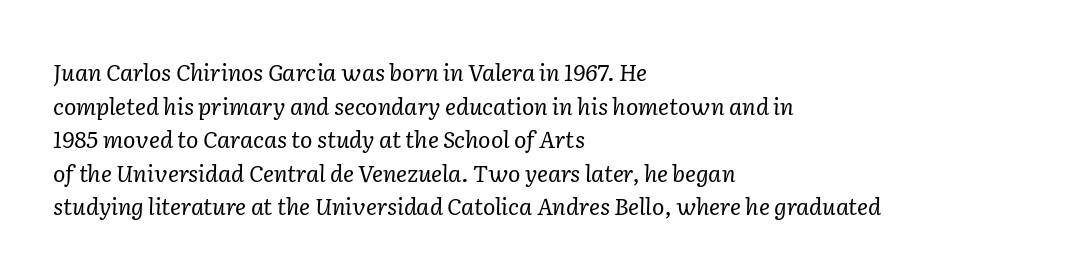
The image shows 23 px text type, italic (leaning right); set left-aligned, normal line spacing (1.46x), normal letter spacing, not underlined.
